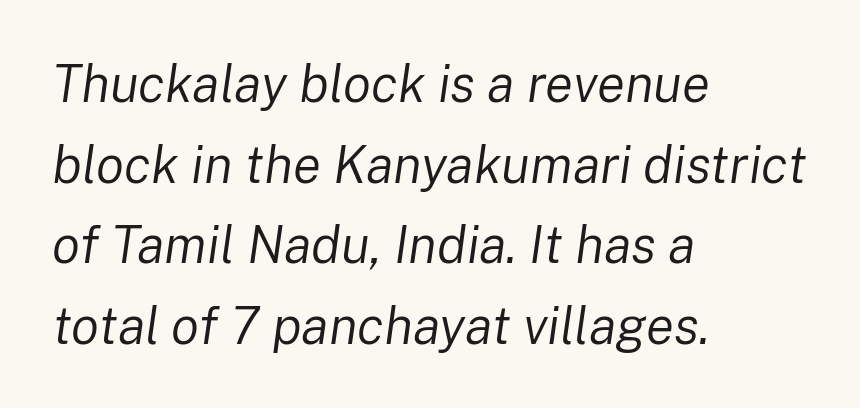
{"italic": "yes", "lean": "right", "slant_degrees": 8, "bold": "no", "weight": "regular", "width": "normal", "stroke_contrast": "low", "x_height": "medium", "monospaced": "no", "underline": "no", "align": "left", "line_spacing": "normal", "line_spacing_ratio": 1.55, "letter_spacing": "normal", "letter_spacing_em": 0.0, "glyph_px": 52}
